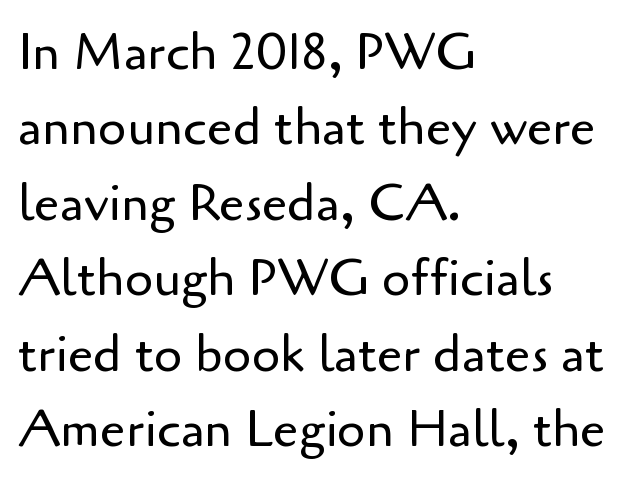
The image shows 51 px regular-weight sans-serif type, upright; set left-aligned, normal line spacing (1.48x), normal letter spacing, not underlined; low stroke contrast and a small x-height.
